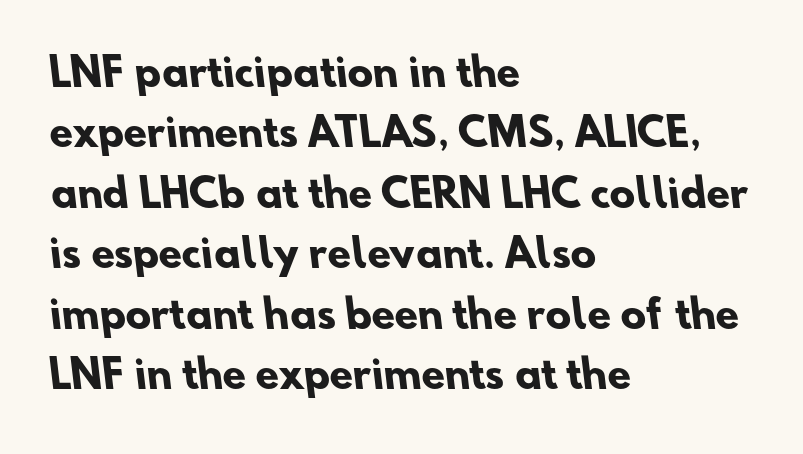
Q: Is the text bold? A: Yes.
Q: Is the typeface a serif or a sans-serif typeface? A: Sans-serif.
Q: Is the text underlined? A: No.
Q: How is the paragraph aligned? A: Left-aligned.
Q: Is the spacing between letters normal or unusually wide? A: Normal.
Q: Is the spacing between lines tight, normal or loose? A: Normal.
Q: Width (condensed, normal, or wide)? A: Normal.
Q: Stroke contrast? A: Low.
Q: x-height? A: Small.
Q: Monospaced? A: No.
